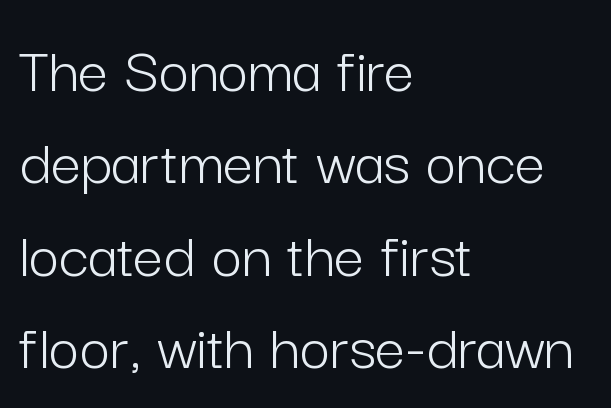
The image shows 67 px light sans-serif type, upright; set left-aligned, normal line spacing (1.38x), normal letter spacing, not underlined; low stroke contrast and a medium x-height.
